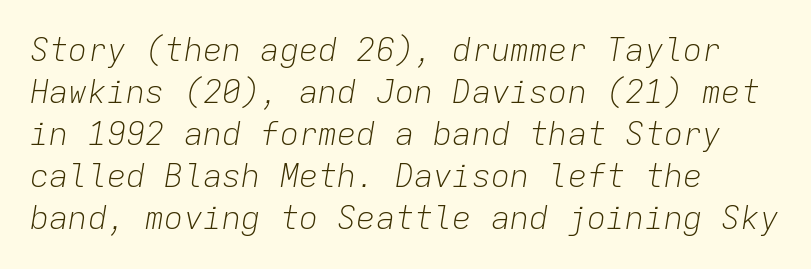
{"italic": "yes", "lean": "right", "slant_degrees": 9, "bold": "no", "weight": "light", "width": "normal", "stroke_contrast": "low", "x_height": "medium", "monospaced": "yes", "underline": "no", "align": "left", "line_spacing": "normal", "line_spacing_ratio": 1.31, "letter_spacing": "normal", "letter_spacing_em": 0.0, "glyph_px": 32}
